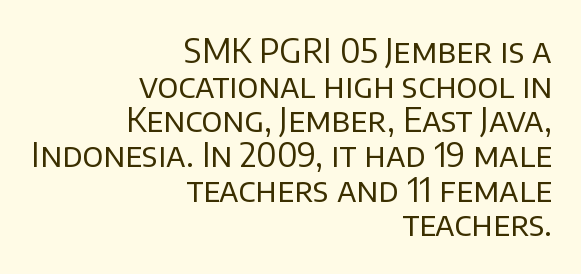
{"serif": "no", "italic": "no", "bold": "no", "weight": "regular", "width": "normal", "stroke_contrast": "low", "x_height": "large", "monospaced": "no", "underline": "no", "align": "right", "line_spacing": "tight", "line_spacing_ratio": 1.05, "letter_spacing": "normal", "letter_spacing_em": 0.0, "glyph_px": 33}
